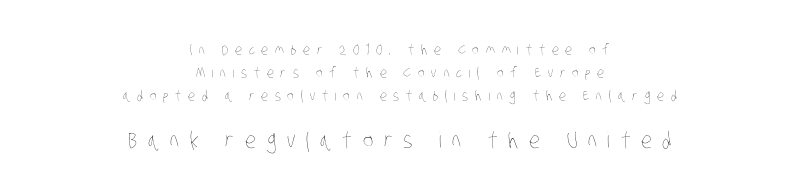
The image shows 22 px text type; set centered, normal line spacing (1.66x), unusually wide letter spacing (+0.48 em), not underlined; the second (bottom) block is 1.57x larger.
